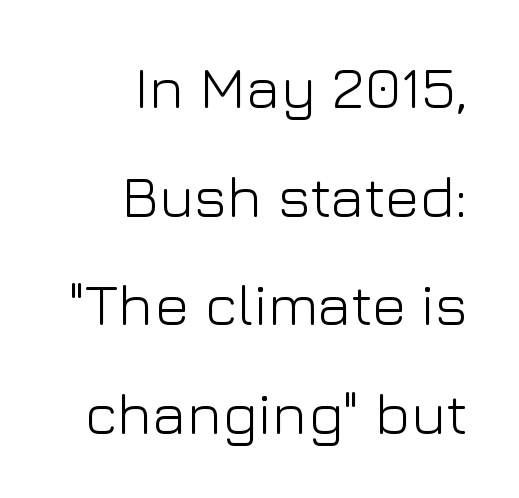
Every row of glyphs terminates at an identical x-position on the right. Every character sits straight up, as roman type does. Typographically, this falls in the sans-serif category. Stroke mass is kept to a normal reading level or below.
